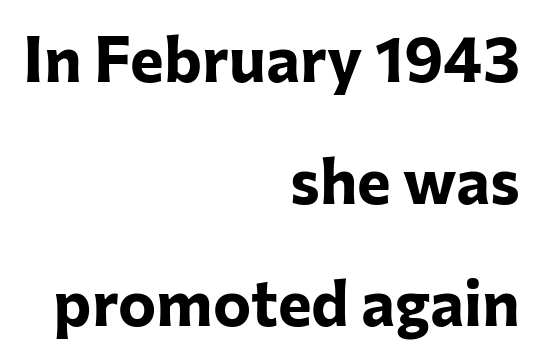
If you drew a line through each stem, it would be perfectly vertical. Words appear dense and cohesive because spacing is normal. The space between consecutive lines is lavish. The glyphs in this specimen are sans serif.
